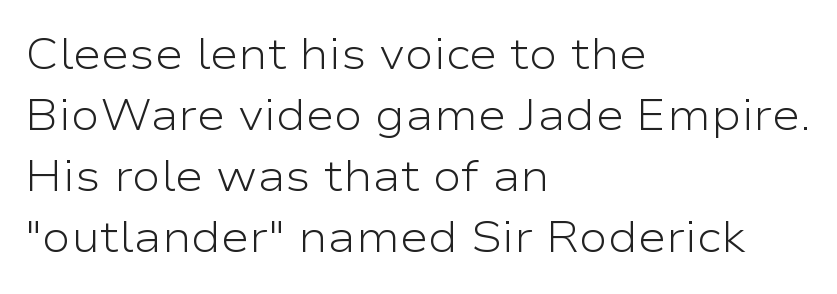
The image shows 43 px light, wide sans-serif type, upright; set left-aligned, normal line spacing (1.42x), normal letter spacing, not underlined; low stroke contrast and a medium x-height.
